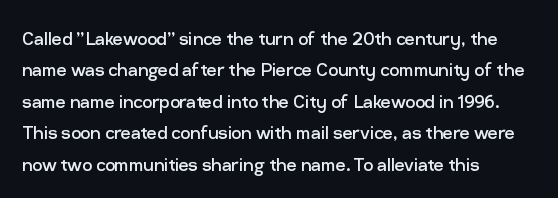
Q: Is the text bold? A: No.
Q: Is the text italic (slanted)? A: No, it is upright.
Q: Is the text underlined? A: No.
Q: How is the paragraph aligned? A: Left-aligned.
Q: Is the spacing between letters normal or unusually wide? A: Normal.
Q: Is the spacing between lines tight, normal or loose? A: Normal.
